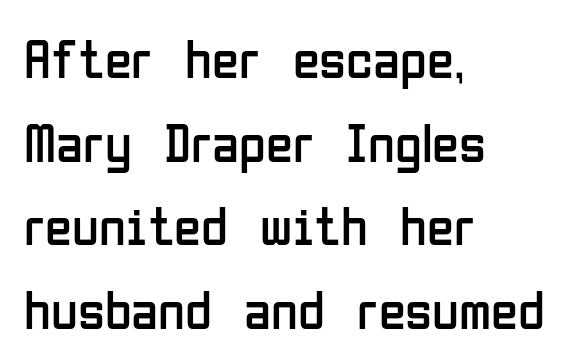
{"serif": "no", "italic": "no", "bold": "no", "weight": "regular", "width": "condensed", "stroke_contrast": "low", "x_height": "medium", "monospaced": "no", "underline": "no", "align": "left", "line_spacing": "normal", "line_spacing_ratio": 1.52, "letter_spacing": "normal", "letter_spacing_em": 0.0, "glyph_px": 55}
